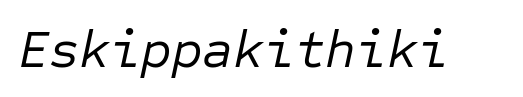
Q: Is the text bold? A: No.
Q: Is the text italic (slanted)? A: Yes, it leans right by about 12 degrees.
Q: Is the text underlined? A: No.
Q: Is the spacing between letters normal or unusually wide? A: Normal.
Q: Width (condensed, normal, or wide)? A: Normal.
Q: Stroke contrast? A: Low.
Q: x-height? A: Medium.
Q: Monospaced? A: Yes.
